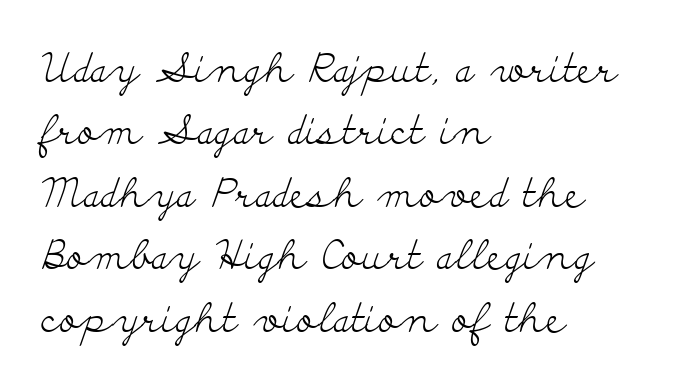
Q: Is the text bold? A: No.
Q: Is the text italic (slanted)? A: Yes.
Q: Is the typeface a serif or a sans-serif typeface? A: Serif.
Q: Is the text underlined? A: No.
Q: How is the paragraph aligned? A: Left-aligned.
Q: Is the spacing between letters normal or unusually wide? A: Normal.
Q: Is the spacing between lines tight, normal or loose? A: Normal.
Q: Width (condensed, normal, or wide)? A: Wide.
Q: Stroke contrast? A: Low.
Q: x-height? A: Small.
Q: Monospaced? A: No.
